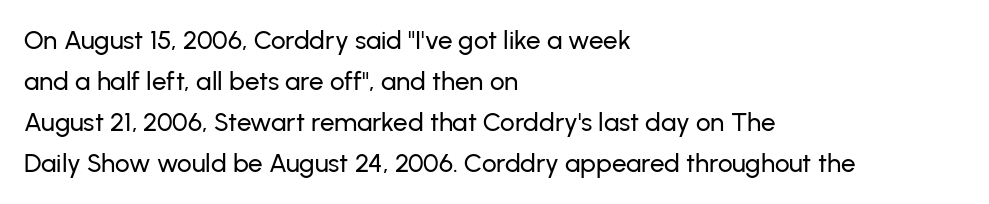
{"italic": "no", "underline": "no", "align": "left", "line_spacing": "normal", "line_spacing_ratio": 1.58, "letter_spacing": "normal", "letter_spacing_em": 0.0, "glyph_px": 26}
